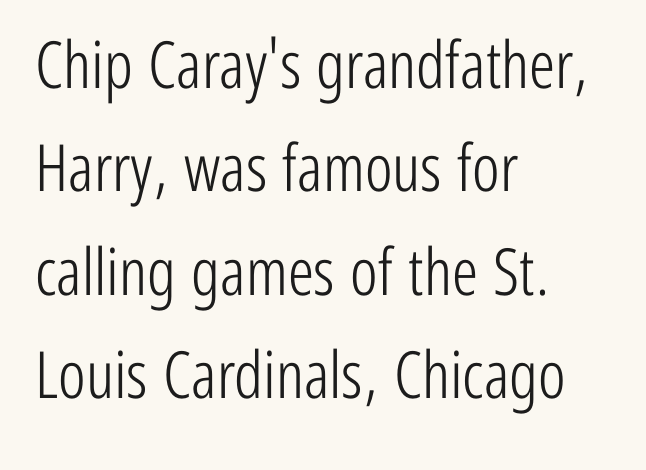
Q: Is the text bold? A: No.
Q: Is the text italic (slanted)? A: No, it is upright.
Q: Is the typeface a serif or a sans-serif typeface? A: Sans-serif.
Q: Is the text underlined? A: No.
Q: How is the paragraph aligned? A: Left-aligned.
Q: Is the spacing between letters normal or unusually wide? A: Normal.
Q: Is the spacing between lines tight, normal or loose? A: Normal.
Q: Width (condensed, normal, or wide)? A: Condensed.
Q: Stroke contrast? A: Low.
Q: x-height? A: Medium.
Q: Monospaced? A: No.
